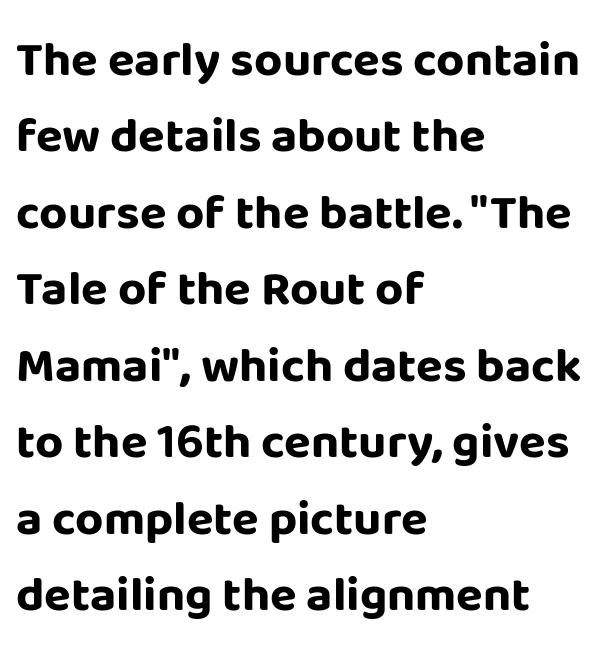
The typesetter chose a ragged-right arrangement here. Quick note: not italic, upright. Weight: bold. Compared with typical paragraphs, the rows here are spaced about the same.
